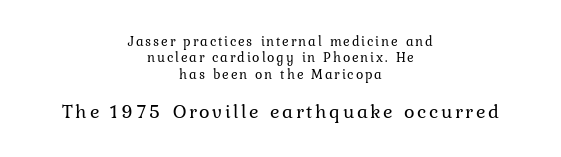
The image shows 20 px text type, upright; set centered, line spacing 1.17x, not underlined; the second (bottom) block is 1.43x larger.
